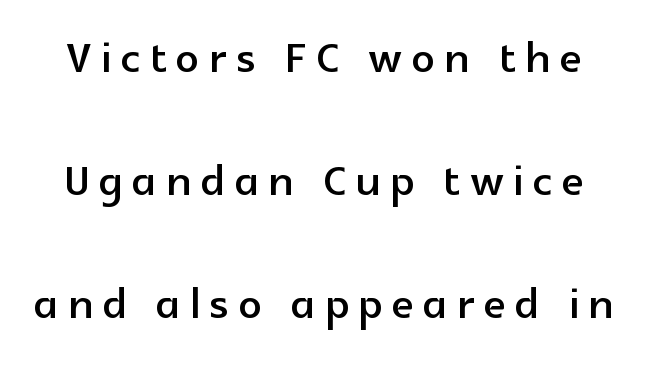
{"serif": "no", "italic": "no", "width": "normal", "x_height": "medium", "monospaced": "no", "underline": "no", "line_spacing": "loose", "line_spacing_ratio": 2.12, "glyph_px": 58}
